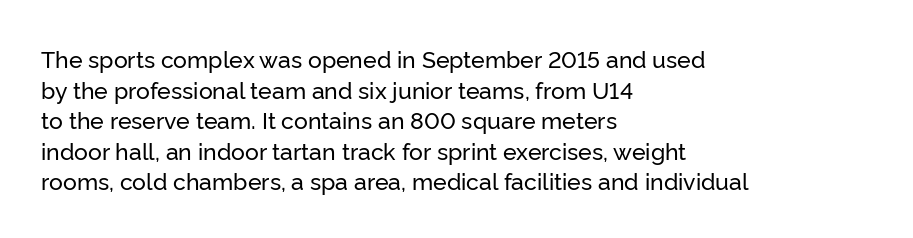
The image shows 23 px text type, upright; set left-aligned, normal line spacing (1.33x), normal letter spacing, not underlined.
